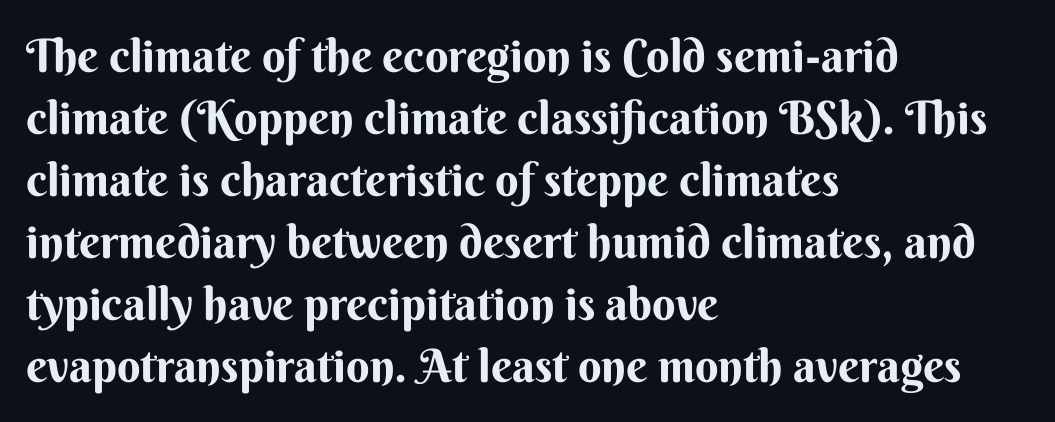
{"serif": "no", "italic": "no", "width": "normal", "stroke_contrast": "medium", "x_height": "small", "monospaced": "no", "underline": "no", "align": "left", "line_spacing": "normal", "line_spacing_ratio": 1.35, "letter_spacing": "normal", "letter_spacing_em": 0.0, "glyph_px": 46}
